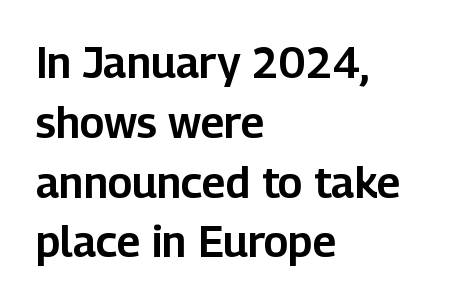
The face used here is rendered with its standard letterfit. The lines are quadded left. This block has exactly the height ordinary leading produces. Check the space under the baseline: it is left empty. A typesetter would mark this as roman, not italic.
